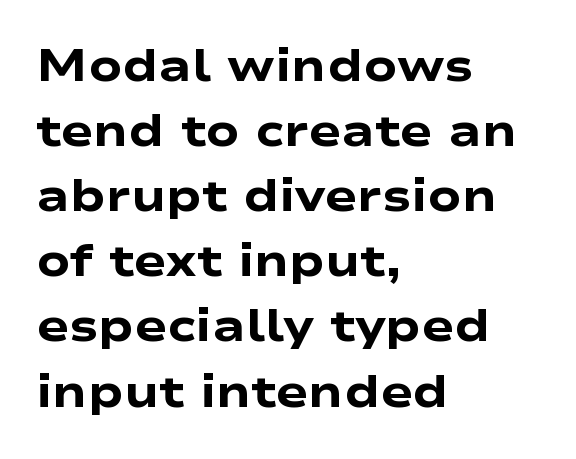
Does the leading feel generous? No, just average. Letterform terminals end flat and unadorned throughout the passage. Character widths vary here, with narrow letters taking less room than wide ones. Short and long lines alike share a common starting point at left. Weight check: bold — yes, fully.
